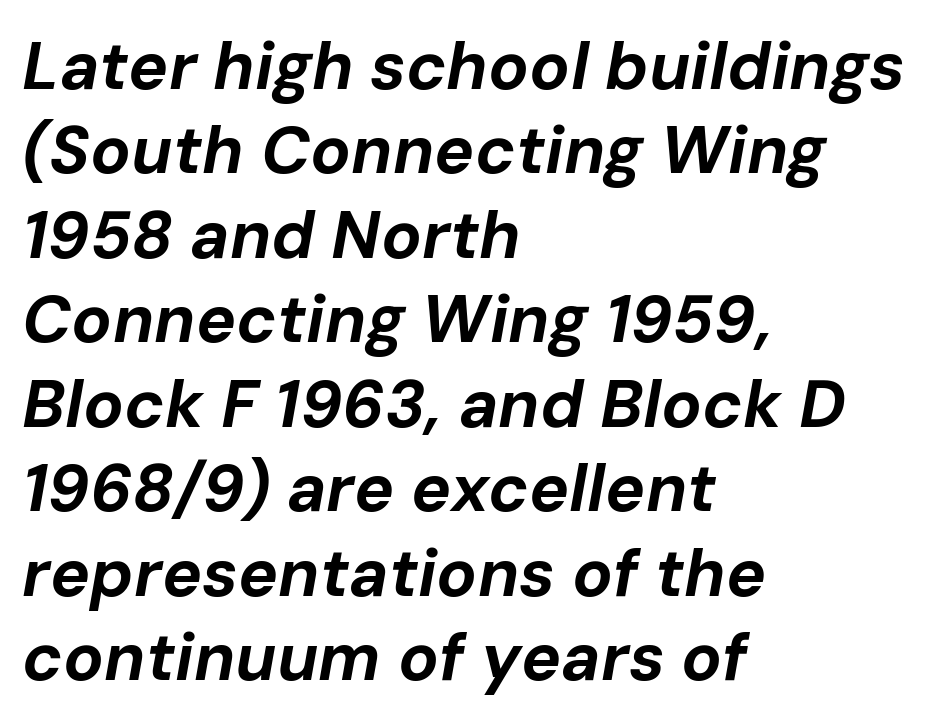
The image shows 67 px bold type, italic (leaning right); set left-aligned, normal line spacing (1.26x), normal letter spacing, not underlined; low stroke contrast and a medium x-height.
